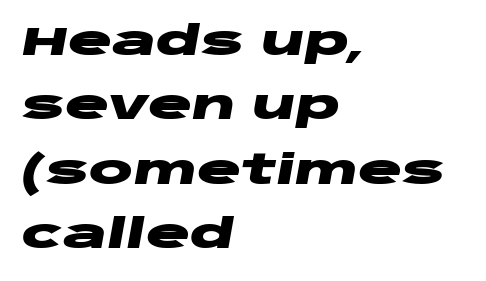
The image shows 41 px heavy, wide type, italic (leaning right); set left-aligned, normal line spacing (1.57x), normal letter spacing, not underlined; low stroke contrast and a large x-height.
